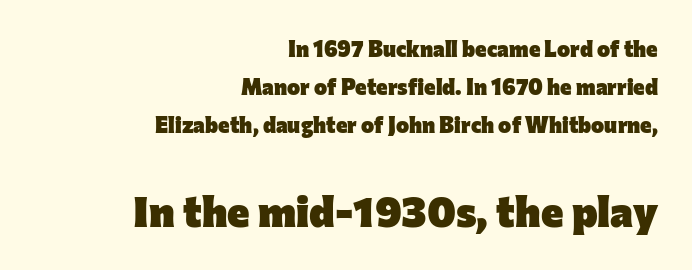
Two sizes are in play, and the larger belongs to the second block. Does the weight exceed regular? Yes, all the way to bold. The lettering stays uniformly vertical, giving the passage a roman look. The ragged edge is on the left, which tells us the setting is flush right. Tracking here is standard; glyphs follow each other at the usual distance.
